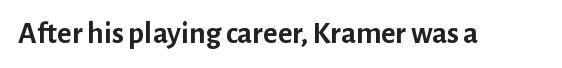
Q: Is the text bold? A: Yes.
Q: Is the text italic (slanted)? A: No, it is upright.
Q: Is the typeface a serif or a sans-serif typeface? A: Sans-serif.
Q: Is the text underlined? A: No.
Q: Is the spacing between letters normal or unusually wide? A: Normal.
Q: Width (condensed, normal, or wide)? A: Normal.
Q: Stroke contrast? A: Low.
Q: x-height? A: Medium.
Q: Monospaced? A: No.
